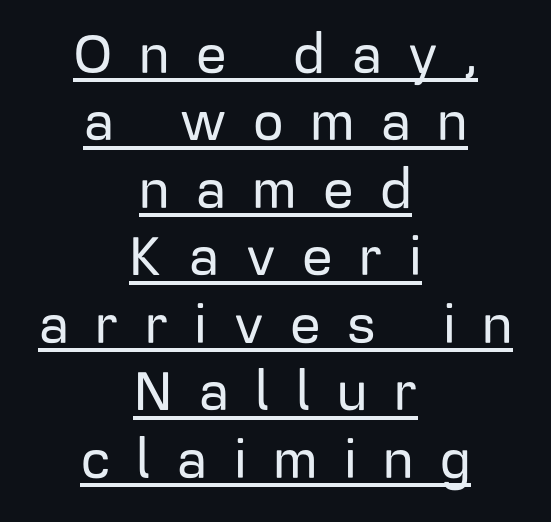
The image shows 54 px sans-serif type, upright; set centered, normal line spacing (1.25x), unusually wide letter spacing (+0.49 em), underlined; low stroke contrast and a medium x-height.
